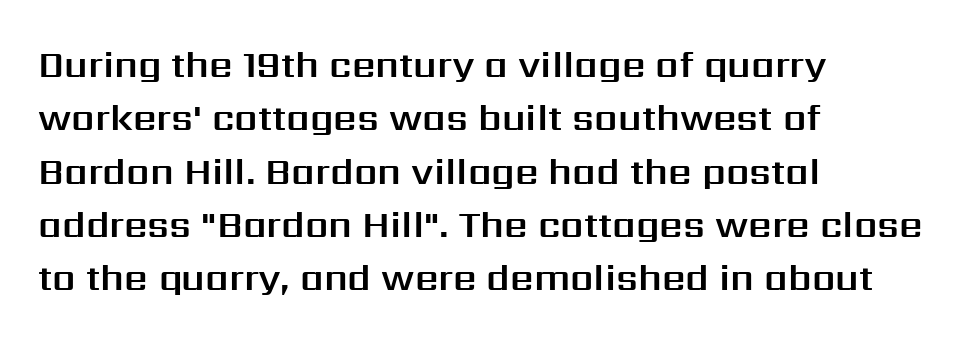
{"serif": "no", "italic": "no", "width": "normal", "stroke_contrast": "medium", "x_height": "medium", "monospaced": "no", "underline": "no", "align": "left", "line_spacing": "normal", "line_spacing_ratio": 1.44, "letter_spacing": "normal", "letter_spacing_em": 0.0, "glyph_px": 37}
